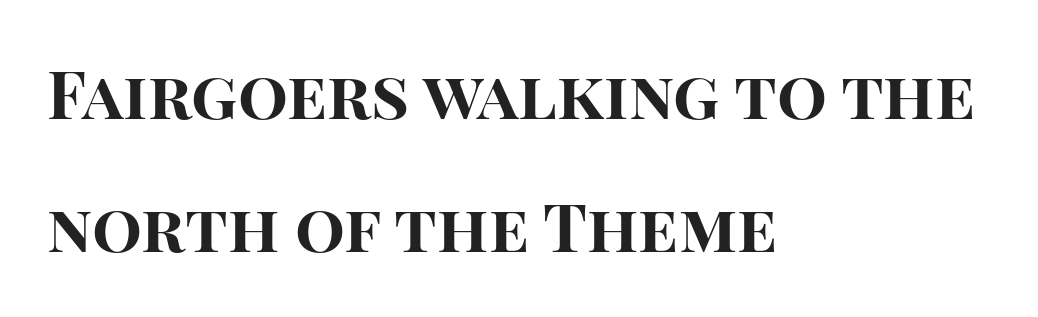
Q: Is the text bold? A: Yes.
Q: Is the text italic (slanted)? A: No, it is upright.
Q: Is the typeface a serif or a sans-serif typeface? A: Sans-serif.
Q: Is the text underlined? A: No.
Q: How is the paragraph aligned? A: Left-aligned.
Q: Is the spacing between letters normal or unusually wide? A: Normal.
Q: Is the spacing between lines tight, normal or loose? A: Loose.
Q: Width (condensed, normal, or wide)? A: Normal.
Q: Stroke contrast? A: High.
Q: x-height? A: Large.
Q: Monospaced? A: No.
